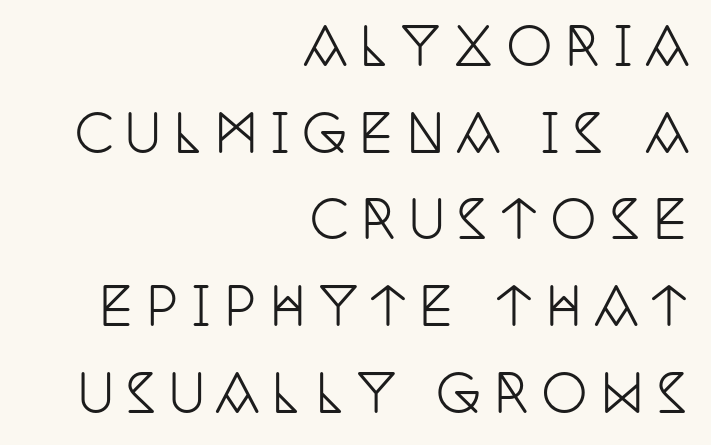
Unlike italic type, these characters show no tilt at all. The face used here is proportionally spaced, like ordinary book or web type. One-word summary of the alignment: right. The rendering shows small feet on the letterforms — a serif design.
